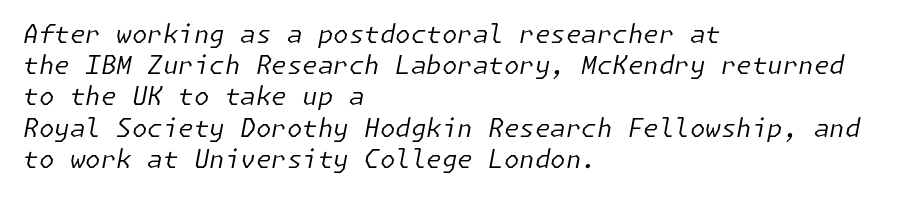
The image shows 25 px text type, italic (leaning right); set left-aligned, normal line spacing (1.25x), normal letter spacing, not underlined.
